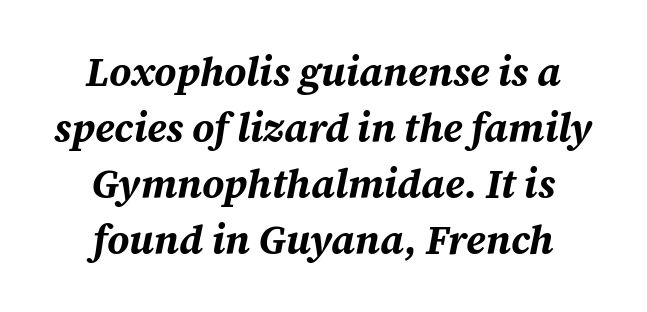
{"italic": "yes", "lean": "right", "slant_degrees": 12, "bold": "yes", "weight": "bold", "width": "normal", "stroke_contrast": "medium", "x_height": "medium", "monospaced": "no", "underline": "no", "align": "center", "line_spacing": "normal", "line_spacing_ratio": 1.4, "letter_spacing": "normal", "letter_spacing_em": 0.0, "glyph_px": 40}
